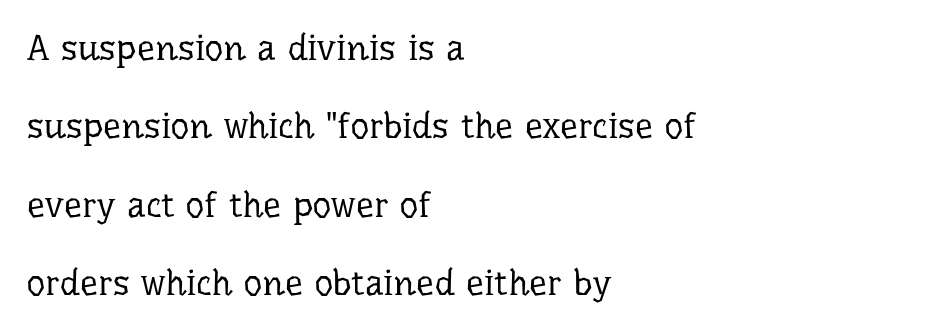
Q: Is the text bold? A: No.
Q: Is the text italic (slanted)? A: No, it is upright.
Q: Is the typeface a serif or a sans-serif typeface? A: Serif.
Q: Is the text underlined? A: No.
Q: How is the paragraph aligned? A: Left-aligned.
Q: Is the spacing between letters normal or unusually wide? A: Normal.
Q: Is the spacing between lines tight, normal or loose? A: Loose.
Q: Width (condensed, normal, or wide)? A: Normal.
Q: Stroke contrast? A: Low.
Q: x-height? A: Medium.
Q: Monospaced? A: No.
